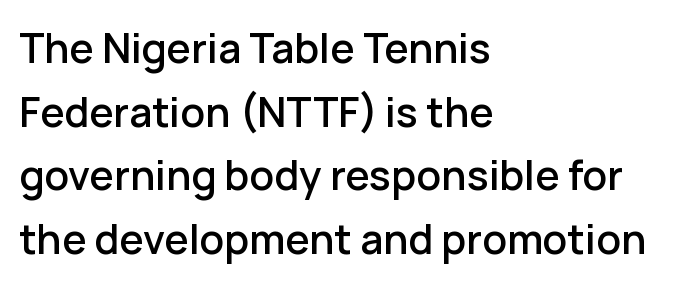
No word sits above an underline. One-word summary of the alignment: left. The gaps between neighbouring characters are ordinary and unremarkable. Horizontal bands of white between lines are of average thickness. The text was rendered using a sans face with plain stroke endings.
